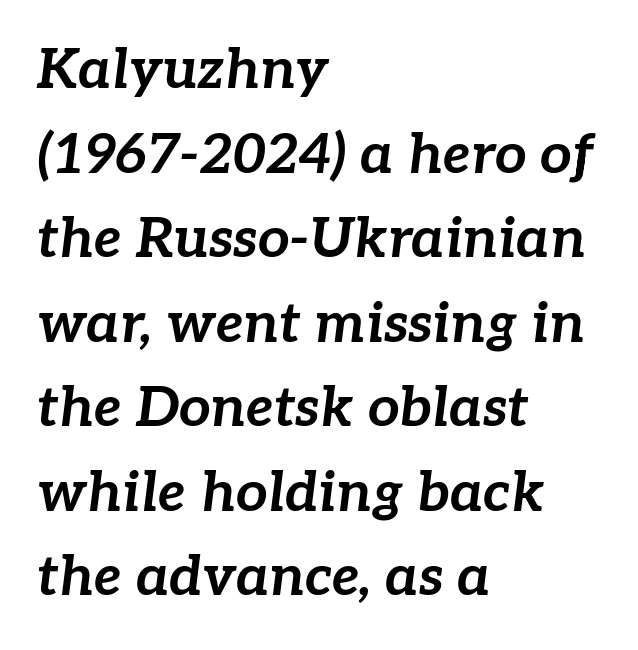
The image shows 56 px bold type, italic (leaning right); set left-aligned, normal line spacing (1.51x), normal letter spacing, not underlined; low stroke contrast and a medium x-height.
